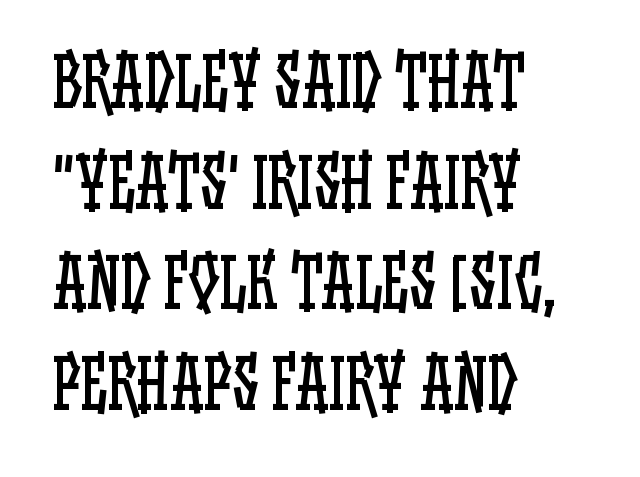
Q: Is the text bold? A: No.
Q: Is the text italic (slanted)? A: No, it is upright.
Q: Is the text underlined? A: No.
Q: How is the paragraph aligned? A: Left-aligned.
Q: Is the spacing between letters normal or unusually wide? A: Normal.
Q: Is the spacing between lines tight, normal or loose? A: Normal.
Q: Width (condensed, normal, or wide)? A: Condensed.
Q: Stroke contrast? A: Low.
Q: x-height? A: Large.
Q: Monospaced? A: No.
